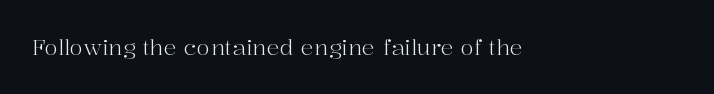
{"italic": "no", "bold": "no", "underline": "no", "letter_spacing": "normal", "letter_spacing_em": 0.0, "glyph_px": 22}
